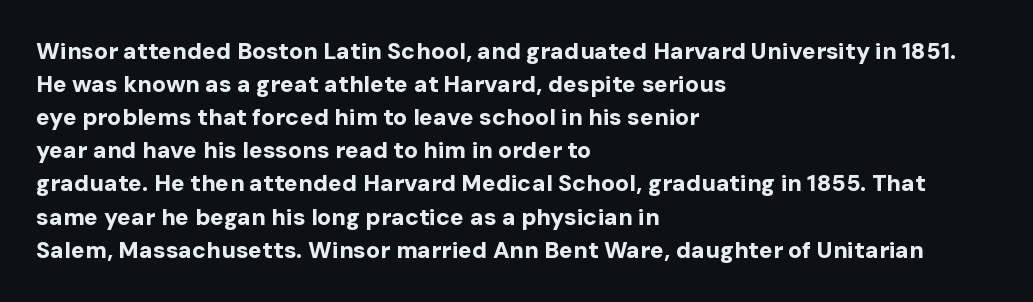
This sample keeps an unexceptional amount of space between lines. Strokes here are thick enough to call this a true bold. A student would call this left alignment; a typographer would say flush left, rag right. You can tell it's not italic because the verticals are truly vertical.
